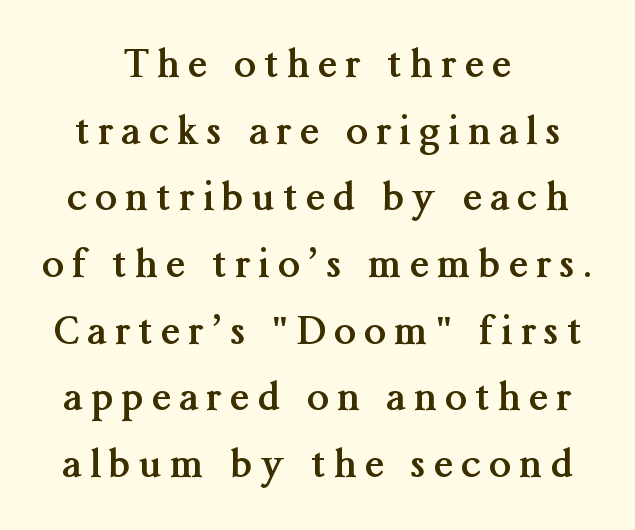
This is roman type, the default non-slanted kind. Which margin do the lines hug? Neither — every line sits in the middle. This is serif lettering, the kind often seen in printed books. Tracking value appears strongly positive — letters spread wide. Here the designer chose a conventional face with non-uniform glyph widths.
